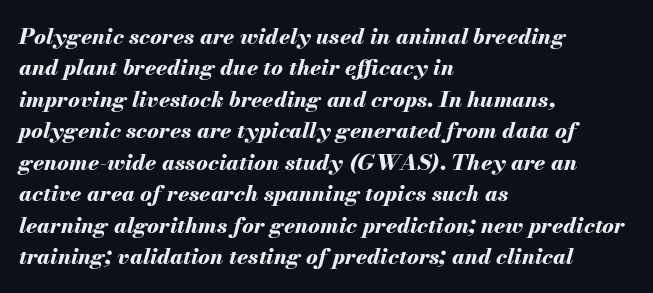
The image shows 22 px bold type, italic (leaning right); set left-aligned, normal line spacing (1.43x), normal letter spacing, not underlined.
